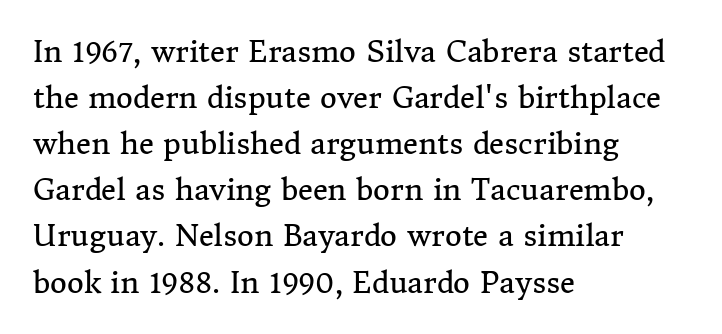
This block has exactly the height ordinary leading produces. A serif font was chosen for this passage. No letter is thick-stroked: the sample isn't bold. Tracking here is standard; glyphs follow each other at the usual distance.
